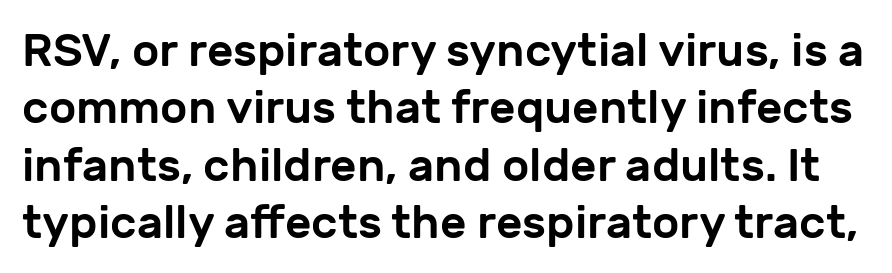
Whoever set this chose a conventional vertical rhythm. Standard letterfit; no display-style spreading of the glyphs. Beneath every word, the page is bare. Here the designer chose a conventional face with non-uniform glyph widths. A roman cut, with each character standing at attention.
